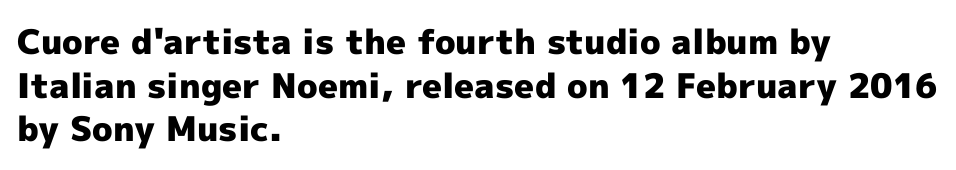
Q: Is the text bold? A: Yes.
Q: Is the text italic (slanted)? A: No, it is upright.
Q: Is the typeface a serif or a sans-serif typeface? A: Sans-serif.
Q: Is the text underlined? A: No.
Q: How is the paragraph aligned? A: Left-aligned.
Q: Is the spacing between letters normal or unusually wide? A: Normal.
Q: Is the spacing between lines tight, normal or loose? A: Normal.
Q: Width (condensed, normal, or wide)? A: Normal.
Q: x-height? A: Medium.
Q: Monospaced? A: No.
